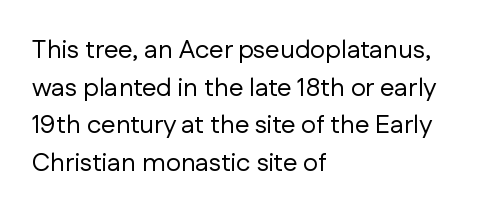
The image shows 26 px text type, upright; set left-aligned, normal line spacing (1.45x), normal letter spacing, not underlined.
